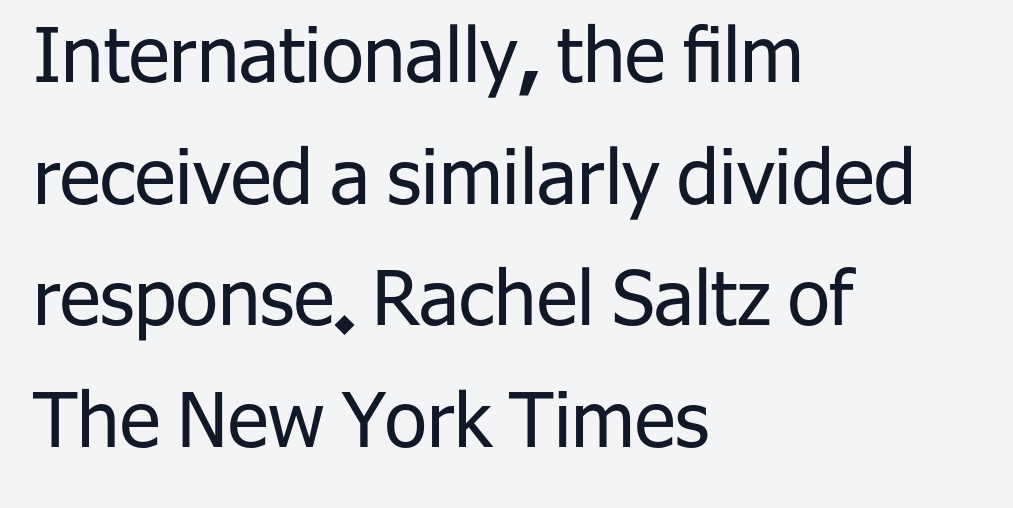
The image shows 76 px regular-weight sans-serif type, upright; set left-aligned, normal line spacing (1.6x), normal letter spacing, not underlined; low stroke contrast and a medium x-height.
